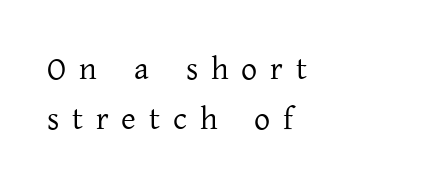
The image shows 32 px regular-weight serif type, upright; set left-aligned, normal line spacing (1.55x), unusually wide letter spacing (+0.4 em), not underlined; low stroke contrast and a medium x-height.
